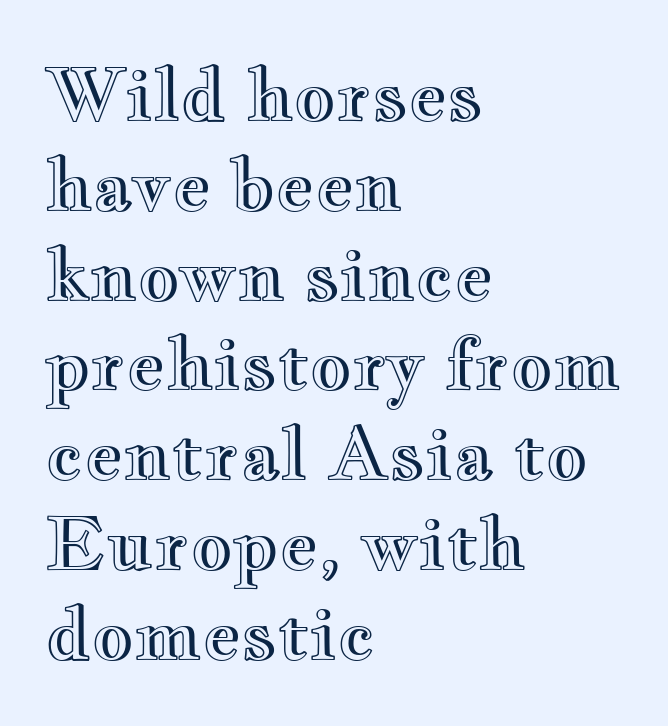
The paragraph shown leans on its left margin. You could not count columns in this text — the font is proportionally spaced. Bare-footed words on every line. Tracking here is standard; glyphs follow each other at the usual distance. Every character sits straight up, as roman type does.
